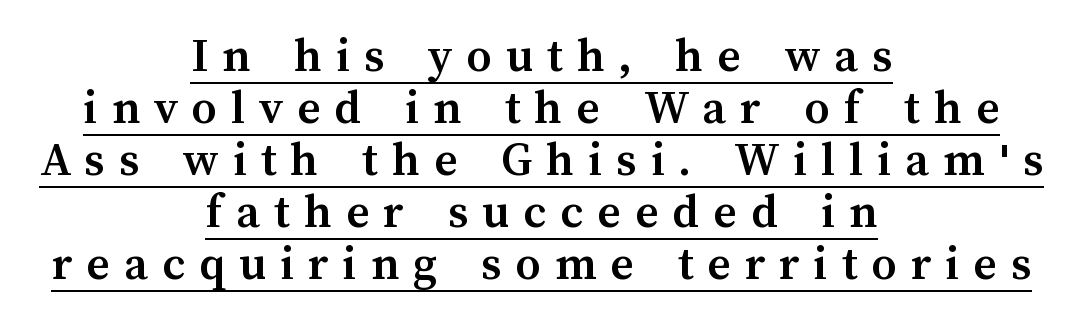
The image shows 50 px semibold type, upright; set centered, tight line spacing (1.04x), unusually wide letter spacing (+0.28 em), underlined; medium stroke contrast and a medium x-height.
